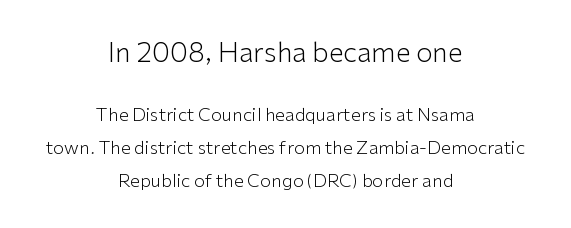
The image shows 27 px text type, upright; set centered, line spacing 1.83x, normal letter spacing, not underlined; the first (top) block is 1.5x larger.
